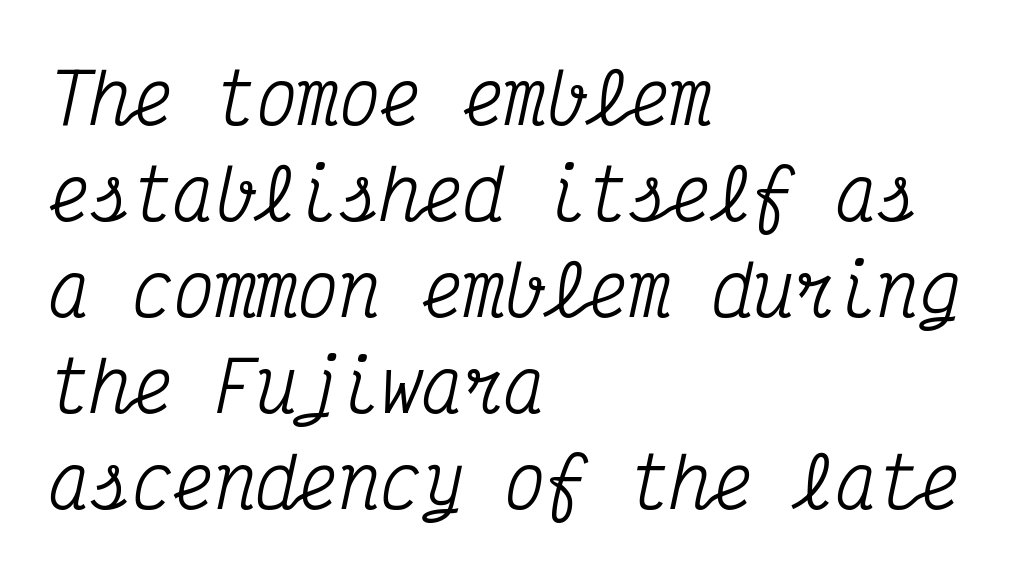
{"serif": "yes", "italic": "yes", "lean": "right", "slant_degrees": 12, "width": "condensed", "stroke_contrast": "medium", "x_height": "medium", "monospaced": "yes", "underline": "no", "align": "left", "line_spacing": "normal", "line_spacing_ratio": 1.39, "letter_spacing": "normal", "letter_spacing_em": 0.0, "glyph_px": 69}
